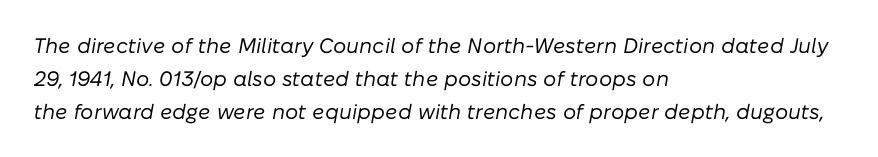
Q: Is the text bold? A: No.
Q: Is the text italic (slanted)? A: Yes, it leans right by about 10 degrees.
Q: Is the text underlined? A: No.
Q: How is the paragraph aligned? A: Left-aligned.
Q: Is the spacing between letters normal or unusually wide? A: Normal.
Q: Is the spacing between lines tight, normal or loose? A: Normal.
